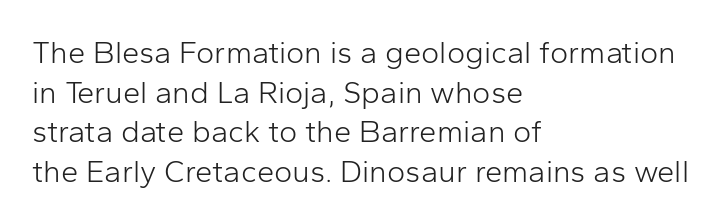
Unbolded letterforms with no extra heft. Each line starts at the same left margin while the right side varies. Line spacing here is normal. Stroke terminals: plain, sans-serif.
